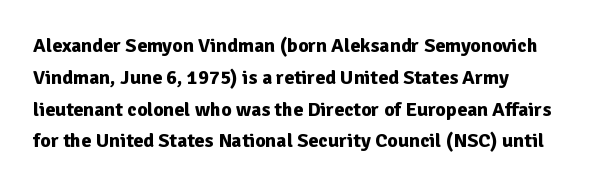
Upright lettering throughout. The foot of each line stays bare and open. Line spacing here is normal. The letters sit at their default tracking, neither squeezed nor spread. The setting favours the left margin, as ordinary paragraphs usually do. These words are printed bold, with thick strokes throughout.
